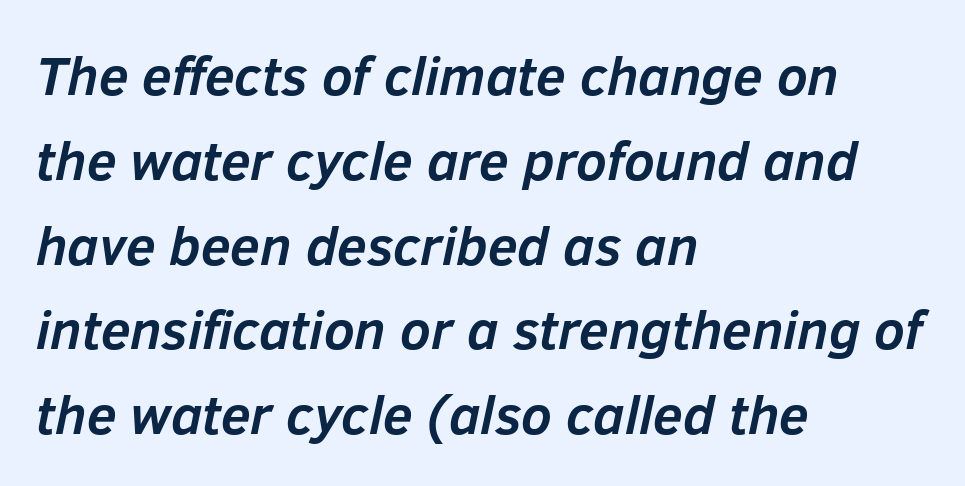
{"italic": "yes", "lean": "right", "slant_degrees": 12, "bold": "yes", "weight": "semibold", "width": "normal", "stroke_contrast": "low", "x_height": "medium", "monospaced": "no", "underline": "no", "align": "left", "line_spacing": "normal", "line_spacing_ratio": 1.57, "letter_spacing": "normal", "letter_spacing_em": 0.0, "glyph_px": 54}
